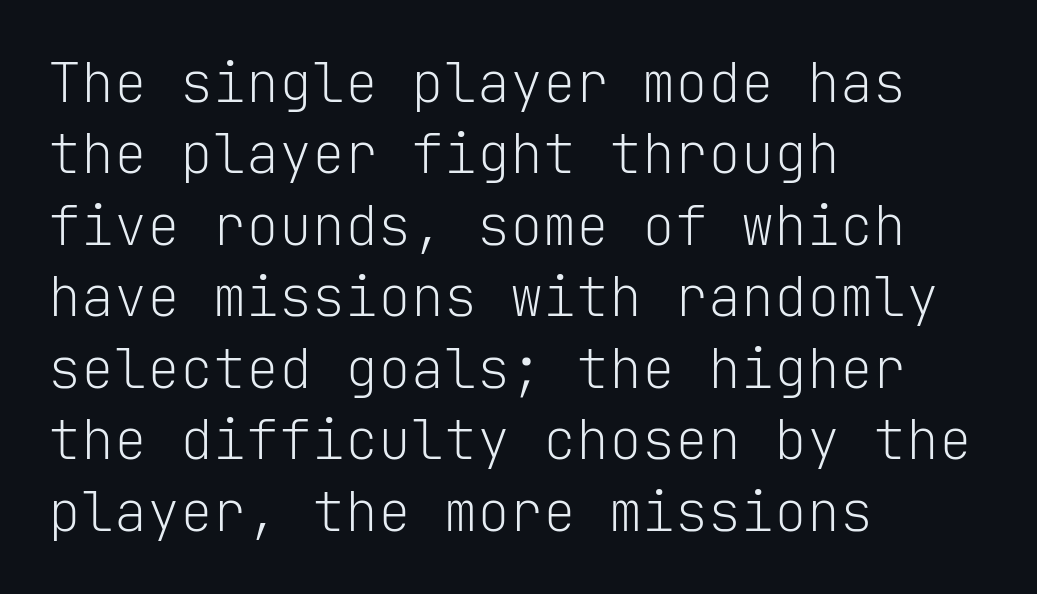
Q: Is the text bold? A: No.
Q: Is the text italic (slanted)? A: No, it is upright.
Q: Is the typeface a serif or a sans-serif typeface? A: Sans-serif.
Q: Is the text underlined? A: No.
Q: How is the paragraph aligned? A: Left-aligned.
Q: Is the spacing between letters normal or unusually wide? A: Normal.
Q: Is the spacing between lines tight, normal or loose? A: Normal.
Q: Width (condensed, normal, or wide)? A: Normal.
Q: Stroke contrast? A: Low.
Q: x-height? A: Medium.
Q: Monospaced? A: Yes.
